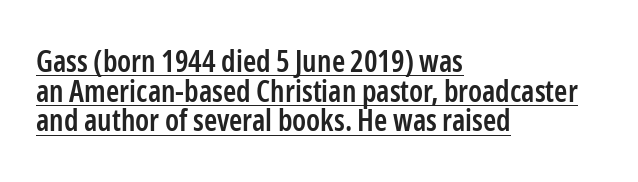
Q: Is the text bold? A: Semi-bold.
Q: Is the text italic (slanted)? A: No, it is upright.
Q: Is the typeface a serif or a sans-serif typeface? A: Sans-serif.
Q: Is the text underlined? A: Yes.
Q: How is the paragraph aligned? A: Left-aligned.
Q: Is the spacing between letters normal or unusually wide? A: Normal.
Q: Is the spacing between lines tight, normal or loose? A: Tight.
Q: Width (condensed, normal, or wide)? A: Condensed.
Q: Stroke contrast? A: Low.
Q: x-height? A: Medium.
Q: Monospaced? A: No.
